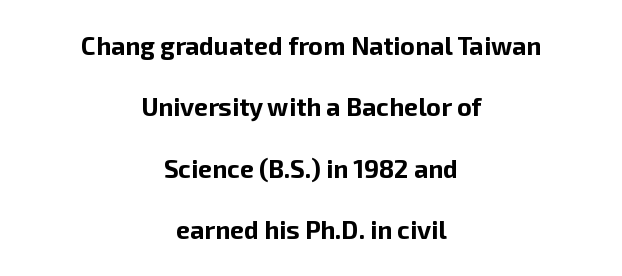
Q: Is the text bold? A: Yes.
Q: Is the text italic (slanted)? A: No, it is upright.
Q: Is the text underlined? A: No.
Q: How is the paragraph aligned? A: Centered.
Q: Is the spacing between letters normal or unusually wide? A: Normal.
Q: Is the spacing between lines tight, normal or loose? A: Loose.
